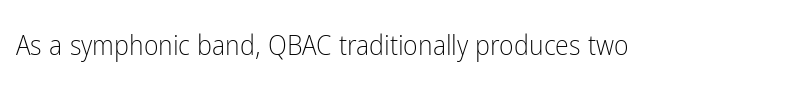
Note: no serifs on the glyphs. You can tell it's not italic because the verticals are truly vertical. On a weight scale, this lands at 450 or below. Rule under the text: the space is simply empty. Is this a fixed-width face? No — the glyphs have proportional, varying widths.
